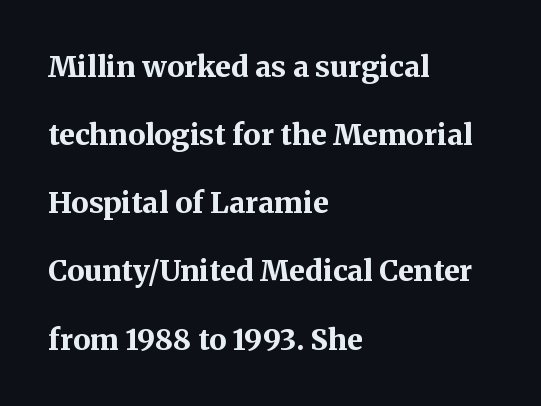
Posture: vertical. The string is rendered with underlining switched off. This rendering employs a face with finishing strokes, i.e., a serif. Casual observation: everything's shoved over to the left.
